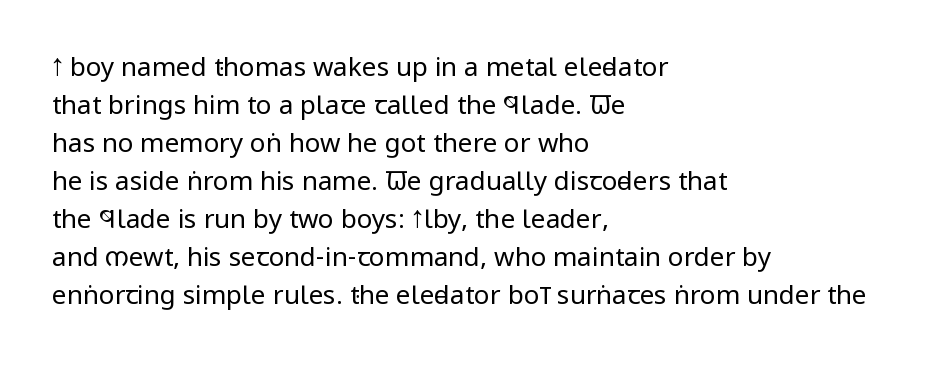
Visually the block forms a straight wall on the left and a jagged coastline on the right. Caption: standard tracking, unaltered. The type sits square on the baseline with zero lean. Weight: not bold — regular or lighter.
